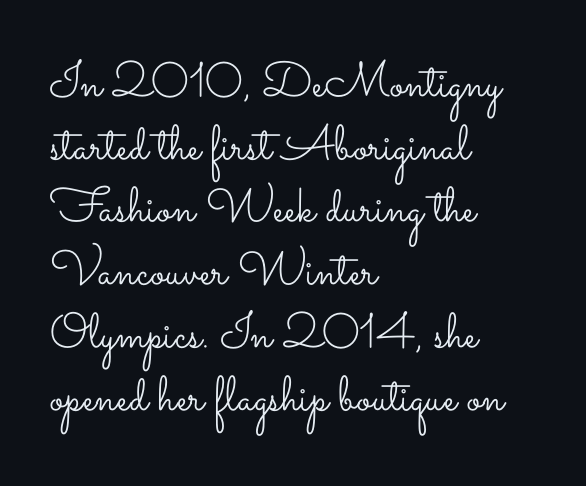
Spacing verdict: proportional, widths tailored to each character. On a weight scale, this lands at 450 or below. The lines sit at an ordinary, default distance from one another.
